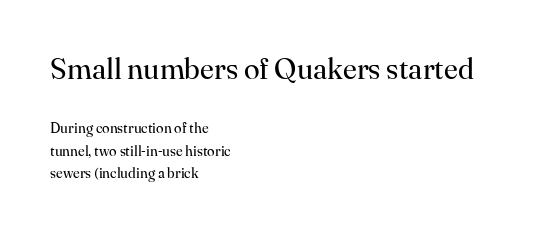
{"serif": "yes", "italic": "no", "bold": "no", "weight": "regular", "width": "normal", "stroke_contrast": "high", "x_height": "small", "monospaced": "no", "underline": "no", "align": "left", "line_spacing": "normal", "line_spacing_ratio": 1.59, "letter_spacing": "normal", "letter_spacing_em": 0.0, "larger_block": "first", "size_ratio": 2.07, "glyph_px": 29}
